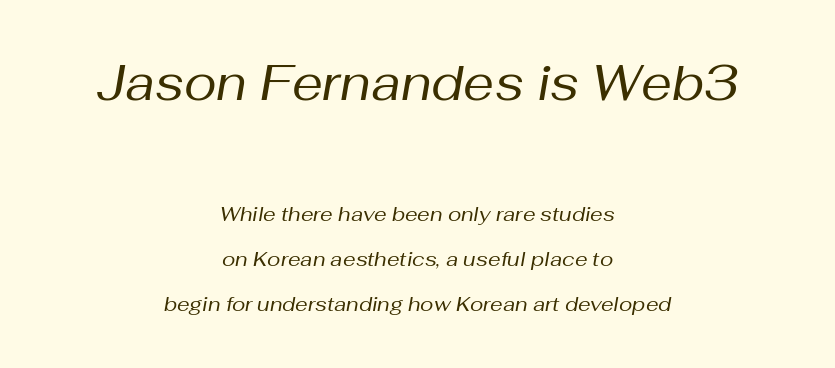
Q: Is the text bold? A: No.
Q: Is the text italic (slanted)? A: Yes, it leans right by about 10 degrees.
Q: Is the text underlined? A: No.
Q: How is the paragraph aligned? A: Centered.
Q: Is the spacing between letters normal or unusually wide? A: Normal.
Q: Is the spacing between lines tight, normal or loose? A: Loose.
Q: Which block of text is set in a larger size, the first (top) or the second (bottom)? A: The first (top) one.
Q: Width (condensed, normal, or wide)? A: Normal.
Q: Stroke contrast? A: Medium.
Q: x-height? A: Medium.
Q: Monospaced? A: No.
